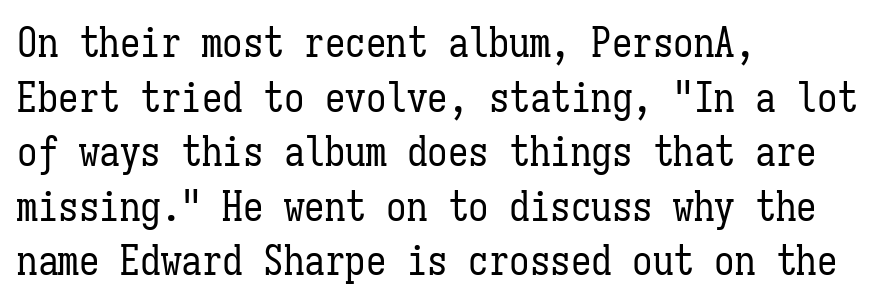
The image shows 41 px regular-weight, condensed type, upright, monospaced; set left-aligned, normal line spacing (1.33x), normal letter spacing, not underlined; low stroke contrast and a medium x-height.
